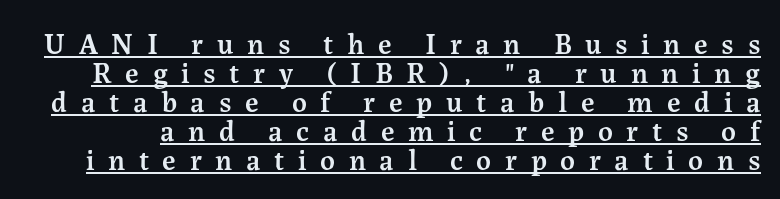
The passage shown is typed in a proportional face where columns would drift. Check where the strokes stop: tiny serifs finish them off. Vertical spacing — tight. A typesetter would call this heavily tracked-out type. You can tell it's not italic because the verticals are truly vertical. Check the space under the baseline: a stroke is drawn there.
